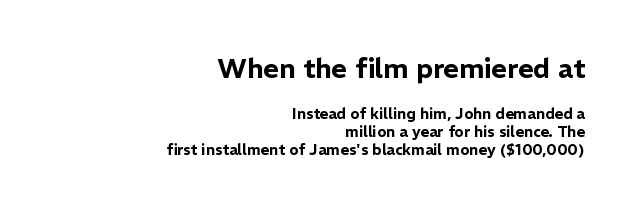
This sample is right-justified, so line beginnings fall wherever the words allow. Anything drawn beneath the words? Only blank space. What stands out about the letter spacing? Nothing — it is the standard amount. Whoever set this made the first block the dominant, larger element.
